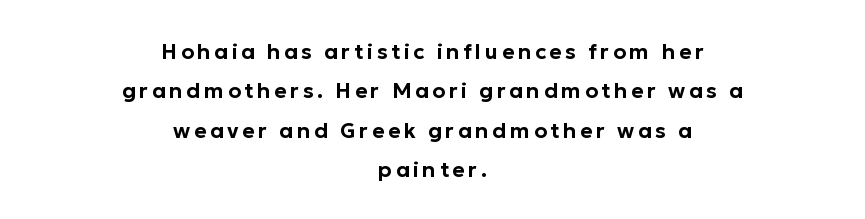
The image shows 21 px text type, upright; set centered, line spacing 1.87x, not underlined.
